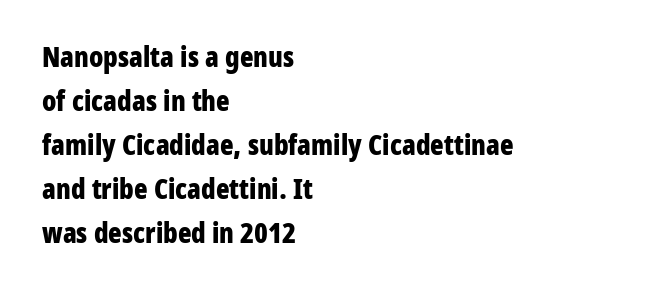
Q: Is the text bold? A: Yes.
Q: Is the text italic (slanted)? A: No, it is upright.
Q: Is the typeface a serif or a sans-serif typeface? A: Sans-serif.
Q: Is the text underlined? A: No.
Q: How is the paragraph aligned? A: Left-aligned.
Q: Is the spacing between letters normal or unusually wide? A: Normal.
Q: Is the spacing between lines tight, normal or loose? A: Normal.
Q: Width (condensed, normal, or wide)? A: Condensed.
Q: Stroke contrast? A: Low.
Q: x-height? A: Medium.
Q: Monospaced? A: No.
